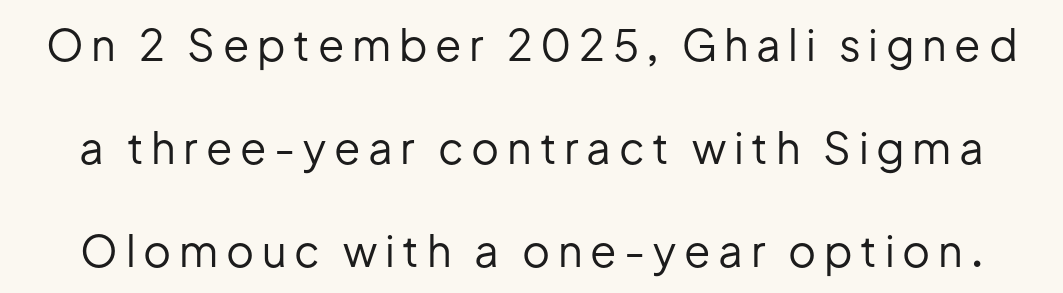
The image shows 43 px regular-weight sans-serif type, upright; set loose line spacing (2.39x), not underlined; low stroke contrast and a medium x-height.
